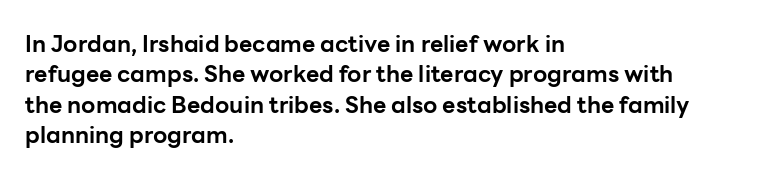
{"italic": "no", "bold": "yes", "underline": "no", "align": "left", "line_spacing": "normal", "line_spacing_ratio": 1.32, "letter_spacing": "normal", "letter_spacing_em": 0.0, "glyph_px": 23}
